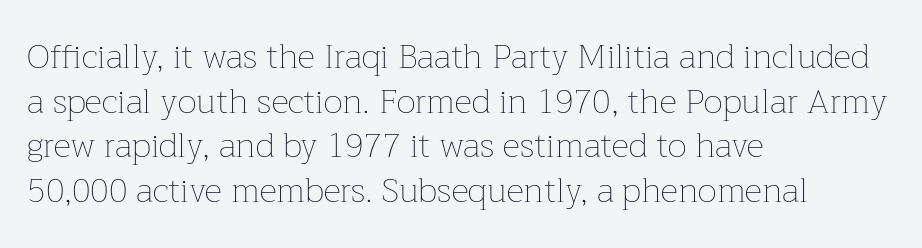
This sample uses plain, unmodified letter spacing. The strip under each line holds only bare page. Vertical spacing — default. The lettering holds an erect, upright posture throughout. The letterforms sit at book weight or below. These lines are rendered in a variable-pitch font.
